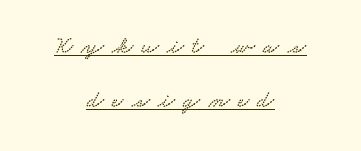
The lines in this sample share a center point and differ in where they start and stop. Short note: letters widely spaced. These lines stand farther apart than default settings would place them. This rendering features underlined lettering.
